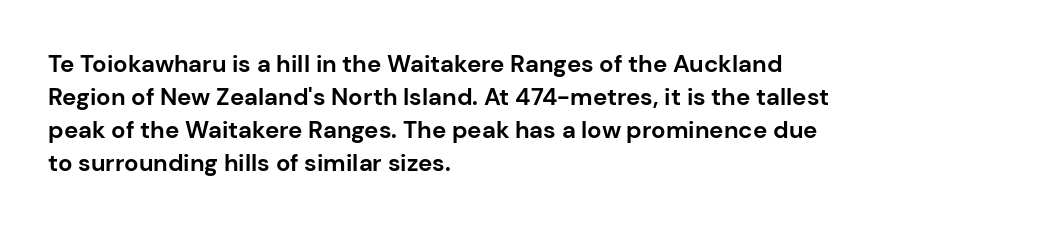
These lines keep a tight, regular rhythm from letter to letter. Heavy-handed strokes throughout: this text is bold. A normal amount of white space separates one row of letters from the next. The font's upright variant was chosen for this text. The string is rendered with underlining switched off. Which margin do the lines hug? The left one — the right edge is uneven.
